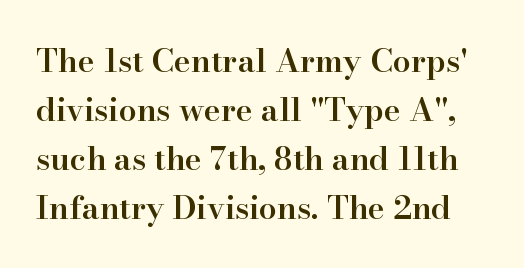
{"serif": "yes", "italic": "no", "bold": "semi", "weight": "semibold", "width": "normal", "stroke_contrast": "high", "x_height": "small", "monospaced": "no", "underline": "no", "line_spacing": "normal", "line_spacing_ratio": 1.53, "letter_spacing": "normal", "letter_spacing_em": 0.0, "glyph_px": 32}
